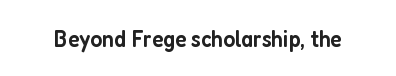
{"italic": "no", "bold": "semi", "underline": "no", "letter_spacing": "normal", "letter_spacing_em": 0.0, "glyph_px": 24}
